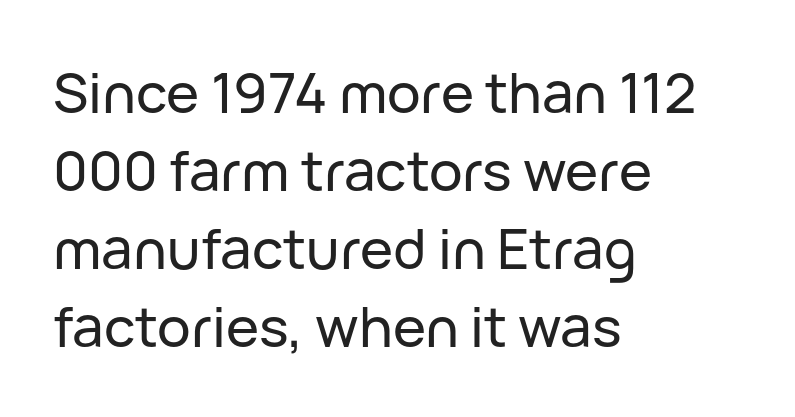
{"serif": "no", "italic": "no", "width": "normal", "stroke_contrast": "low", "x_height": "medium", "monospaced": "no", "underline": "no", "align": "left", "line_spacing": "normal", "line_spacing_ratio": 1.39, "letter_spacing": "normal", "letter_spacing_em": 0.0, "glyph_px": 56}
